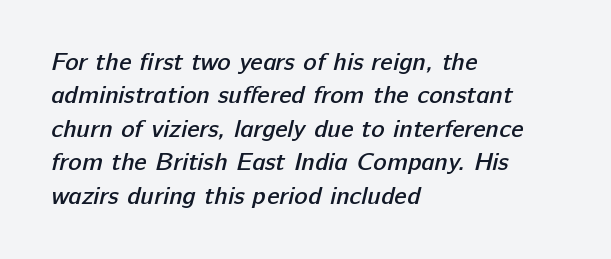
The image shows 25 px text type; set left-aligned, normal line spacing (1.34x), normal letter spacing, not underlined.
